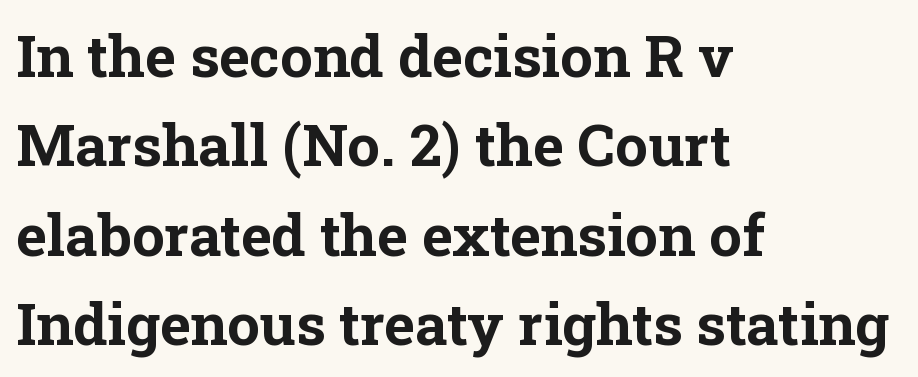
Think of a printed novel: that variable character pitch is what you see here. Horizontal alignment here is leftward, the default for most running prose. Vertical spacing — default. Set as a true bold cut, around the 700 mark. Caption: standard tracking, unaltered.
